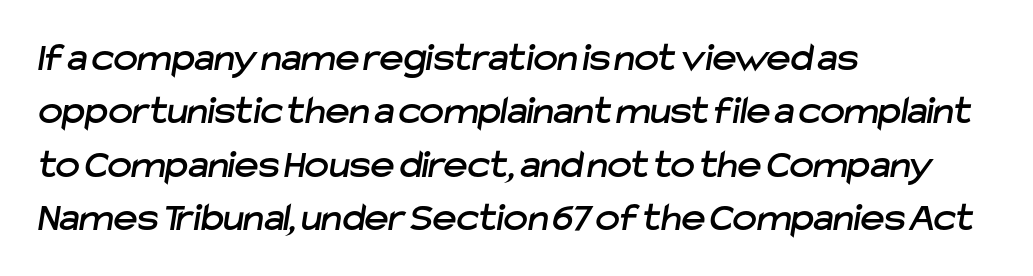
Nobody drew a line under any word here. Letterform terminals end flat and unadorned throughout the passage. Think of a printed novel: that variable character pitch is what you see here. One-word summary of the alignment: left.
